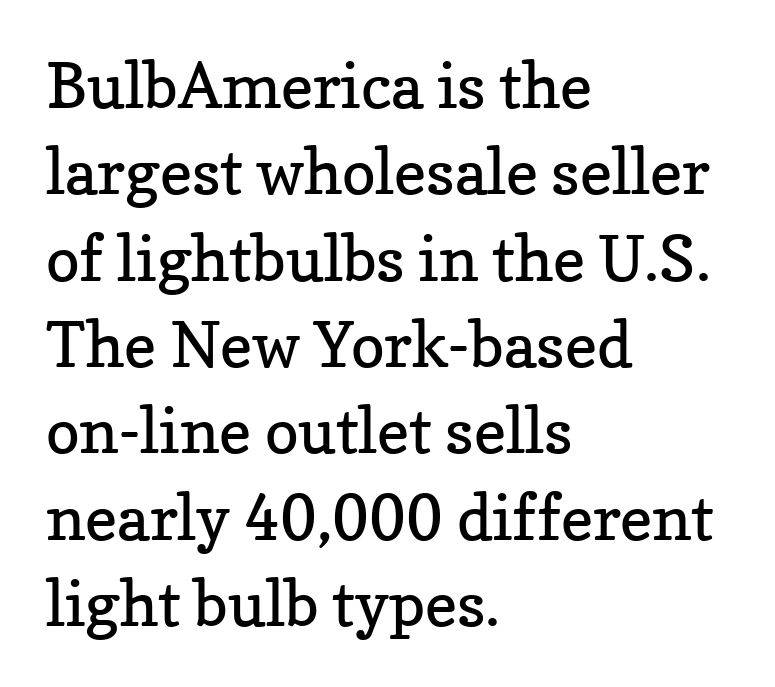
The image shows 63 px regular-weight serif type, upright; set left-aligned, normal line spacing (1.37x), normal letter spacing, not underlined; low stroke contrast and a medium x-height.
